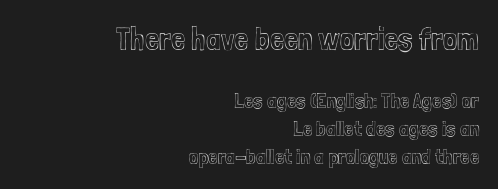
{"italic": "no", "width": "condensed", "x_height": "medium", "monospaced": "no", "underline": "no", "align": "right", "line_spacing": "normal", "line_spacing_ratio": 1.35, "letter_spacing": "normal", "letter_spacing_em": 0.0, "larger_block": "first", "size_ratio": 1.52, "glyph_px": 32}
